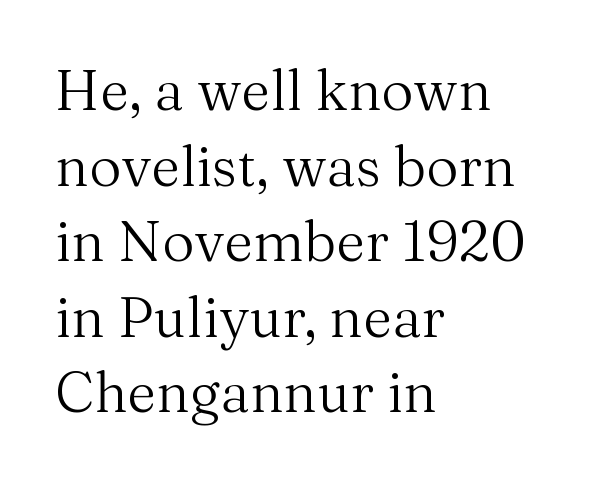
Teacher's note: observe the even left margin — that is flush-left alignment. Observe the serifs anchoring each vertical stroke in this sample. Stems and bowls with no extra thickness — not bold. The passage shown stacks its lines at a standard gap.
